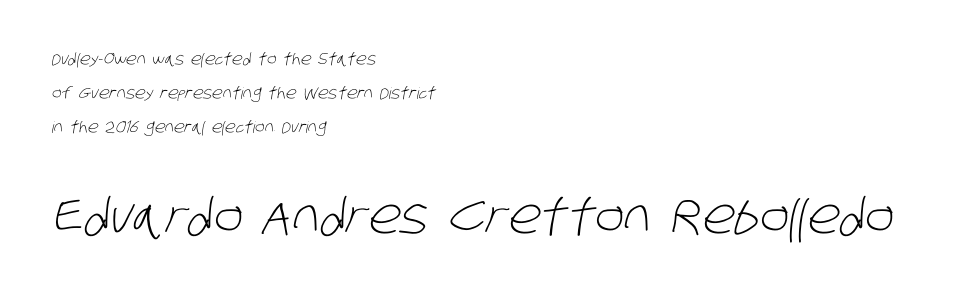
{"serif": "no", "bold": "no", "weight": "light", "width": "condensed", "stroke_contrast": "low", "x_height": "large", "monospaced": "no", "underline": "no", "align": "left", "line_spacing": "loose", "line_spacing_ratio": 2.12, "letter_spacing": "normal", "letter_spacing_em": 0.0, "larger_block": "second", "size_ratio": 3.06, "glyph_px": 49}
